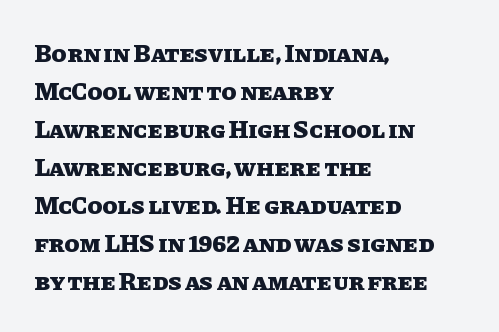
Q: Is the text bold? A: Yes.
Q: Is the text italic (slanted)? A: No, it is upright.
Q: Is the text underlined? A: No.
Q: How is the paragraph aligned? A: Left-aligned.
Q: Is the spacing between letters normal or unusually wide? A: Normal.
Q: Is the spacing between lines tight, normal or loose? A: Normal.
